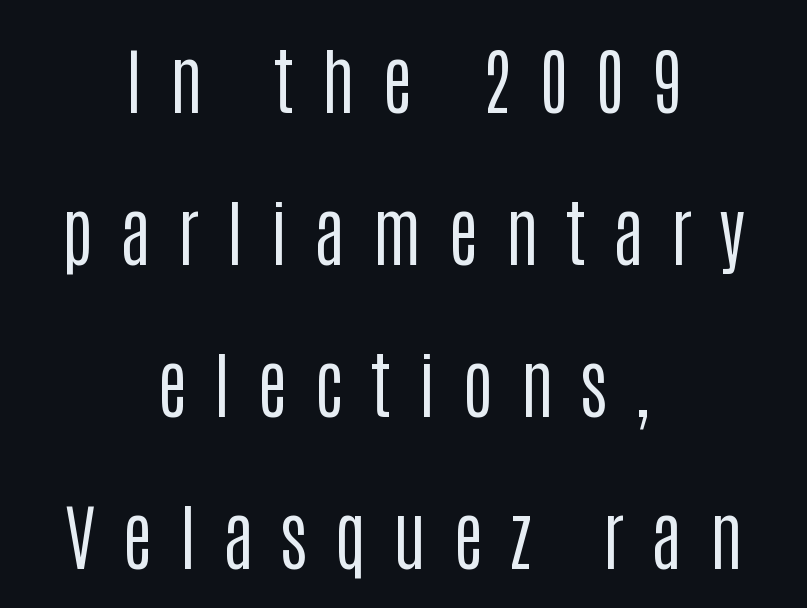
{"serif": "no", "italic": "no", "bold": "no", "weight": "regular", "width": "condensed", "stroke_contrast": "low", "x_height": "large", "monospaced": "no", "underline": "no", "align": "center", "line_spacing": "loose", "line_spacing_ratio": 2.08, "letter_spacing": "wide", "letter_spacing_em": 0.37, "glyph_px": 73}
